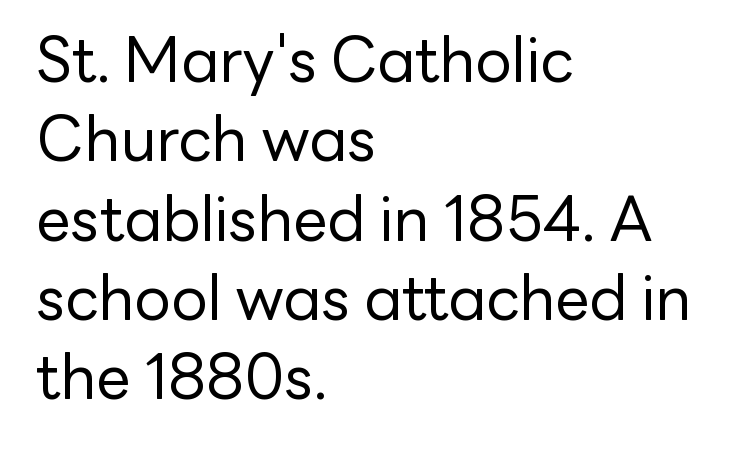
{"serif": "no", "italic": "no", "bold": "no", "weight": "regular", "width": "normal", "stroke_contrast": "low", "x_height": "medium", "monospaced": "no", "underline": "no", "align": "left", "line_spacing": "normal", "line_spacing_ratio": 1.3, "letter_spacing": "normal", "letter_spacing_em": 0.0, "glyph_px": 61}
